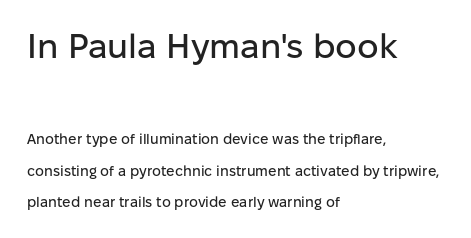
The image shows 34 px sans-serif type, upright; set left-aligned, loose line spacing (2.26x), normal letter spacing, not underlined; the first (top) block is 2.43x larger; low stroke contrast and a medium x-height.
